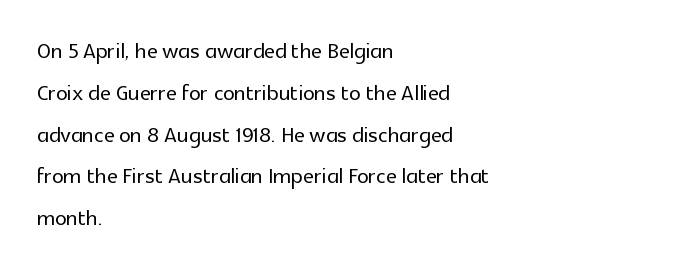
{"serif": "no", "italic": "no", "width": "normal", "x_height": "medium", "monospaced": "no", "underline": "no", "align": "left", "line_spacing": "normal", "line_spacing_ratio": 1.44, "letter_spacing": "normal", "letter_spacing_em": 0.0, "glyph_px": 29}
